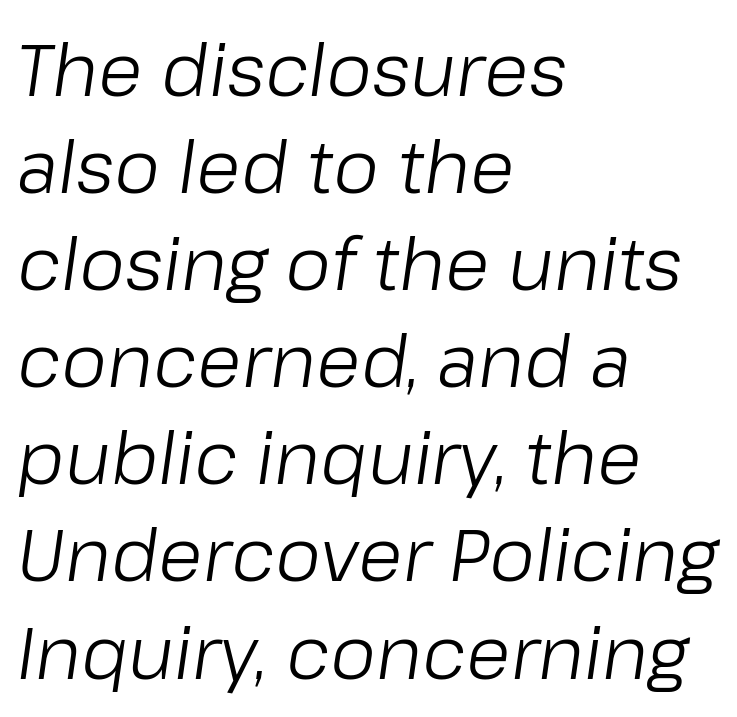
Q: Is the text bold? A: No.
Q: Is the text italic (slanted)? A: Yes, it leans right by about 8 degrees.
Q: Is the text underlined? A: No.
Q: How is the paragraph aligned? A: Left-aligned.
Q: Is the spacing between letters normal or unusually wide? A: Normal.
Q: Is the spacing between lines tight, normal or loose? A: Normal.
Q: Width (condensed, normal, or wide)? A: Normal.
Q: Stroke contrast? A: Low.
Q: x-height? A: Medium.
Q: Monospaced? A: No.
